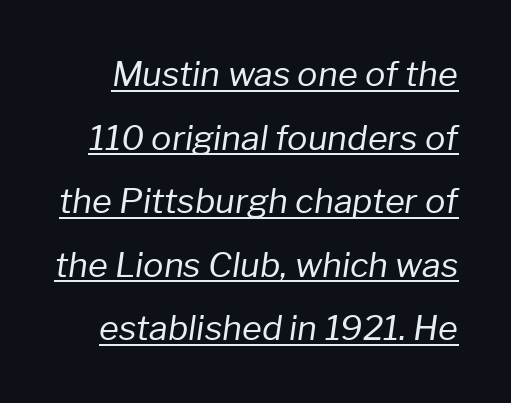
Spacing verdict: proportional, widths tailored to each character. The gaps between neighbouring characters are ordinary and unremarkable. These lines were composed using italics. The words here are underlined.
